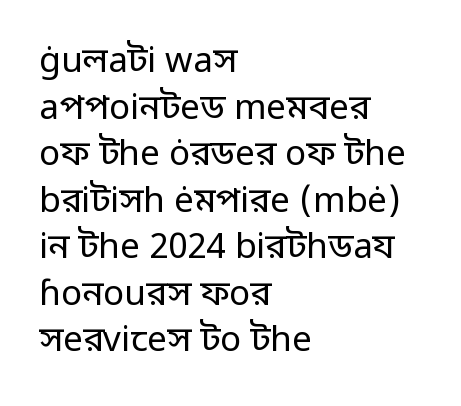
The image shows 35 px regular-weight sans-serif type, upright; set left-aligned, normal line spacing (1.33x), normal letter spacing, not underlined; low stroke contrast and a medium x-height.
